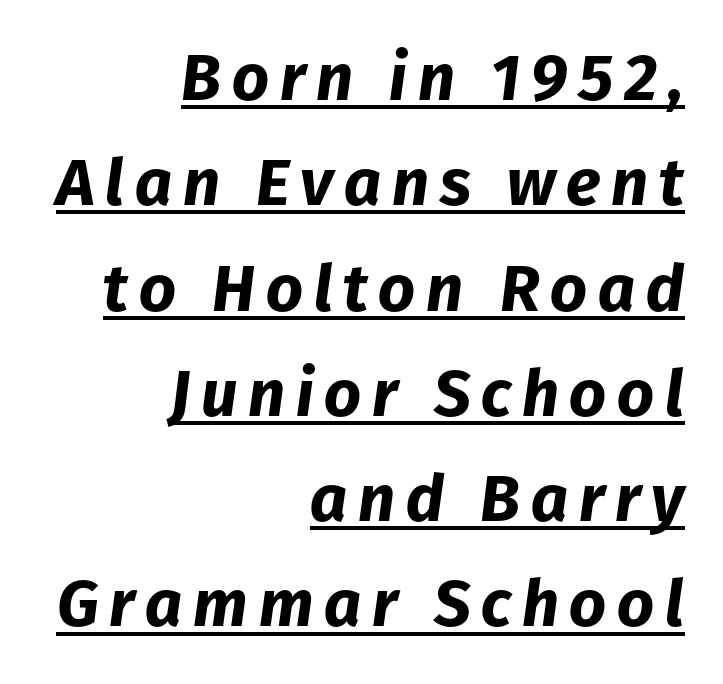
{"italic": "yes", "lean": "right", "slant_degrees": 8, "bold": "yes", "weight": "bold", "width": "normal", "stroke_contrast": "low", "x_height": "medium", "monospaced": "no", "underline": "yes", "align": "right", "line_spacing": "normal", "line_spacing_ratio": 1.62, "glyph_px": 65}
